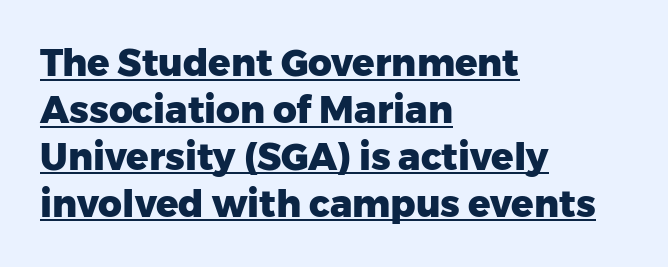
Q: Is the text bold? A: Yes.
Q: Is the text italic (slanted)? A: No, it is upright.
Q: Is the typeface a serif or a sans-serif typeface? A: Sans-serif.
Q: Is the text underlined? A: Yes.
Q: How is the paragraph aligned? A: Left-aligned.
Q: Is the spacing between letters normal or unusually wide? A: Normal.
Q: Is the spacing between lines tight, normal or loose? A: Normal.
Q: Width (condensed, normal, or wide)? A: Normal.
Q: Stroke contrast? A: Low.
Q: x-height? A: Medium.
Q: Monospaced? A: No.
